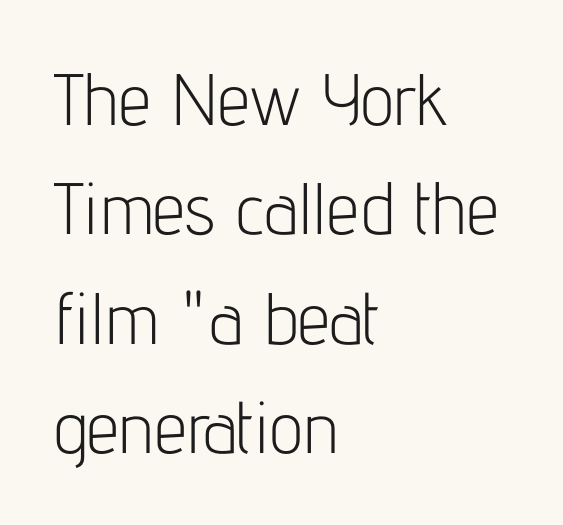
Q: Is the text bold? A: No.
Q: Is the text italic (slanted)? A: No, it is upright.
Q: Is the typeface a serif or a sans-serif typeface? A: Sans-serif.
Q: Is the text underlined? A: No.
Q: How is the paragraph aligned? A: Left-aligned.
Q: Is the spacing between letters normal or unusually wide? A: Normal.
Q: Is the spacing between lines tight, normal or loose? A: Normal.
Q: Width (condensed, normal, or wide)? A: Condensed.
Q: Stroke contrast? A: Low.
Q: x-height? A: Medium.
Q: Monospaced? A: No.
